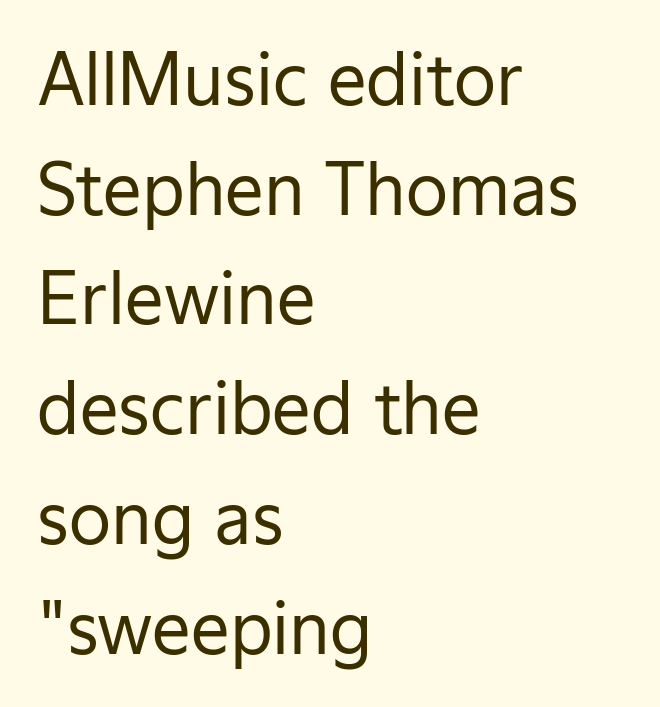
Rows of type keep a routine distance in the vertical direction. You could not count columns in this text — the font is proportionally spaced. This is the regular roman posture of the typeface. Is the stroke heavy? The answer is a plain regular-or-lighter.
